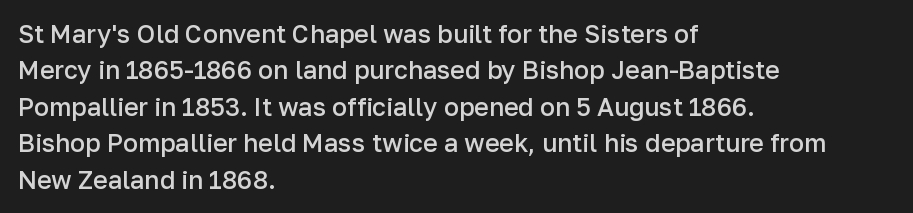
A somewhat darkened texture: the type is semibold rather than bold. If you drew a ruler down the left edge, every line would touch it. The zone under the glyphs is completely vacant. Ascenders rise straight up at ninety degrees. Caption: standard tracking, unaltered. Each new line begins a customary step beneath the previous one.
